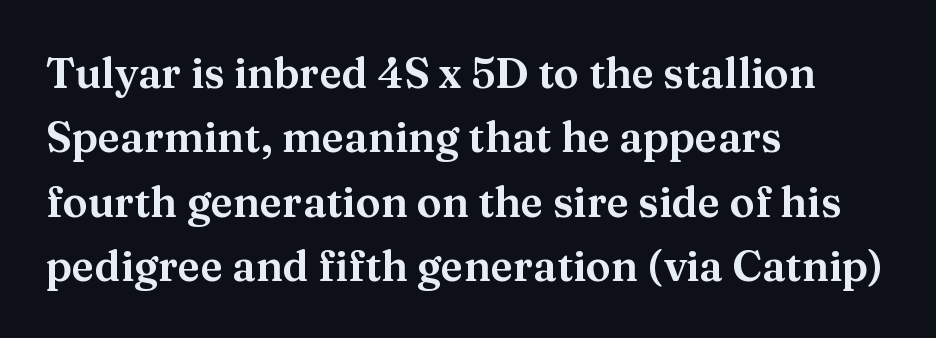
A typesetter would call this zero additional tracking. The text was rendered using a seriffed face with decorative stroke endings. It's the straight-up-and-down kind of type. Quick note: underline off.
